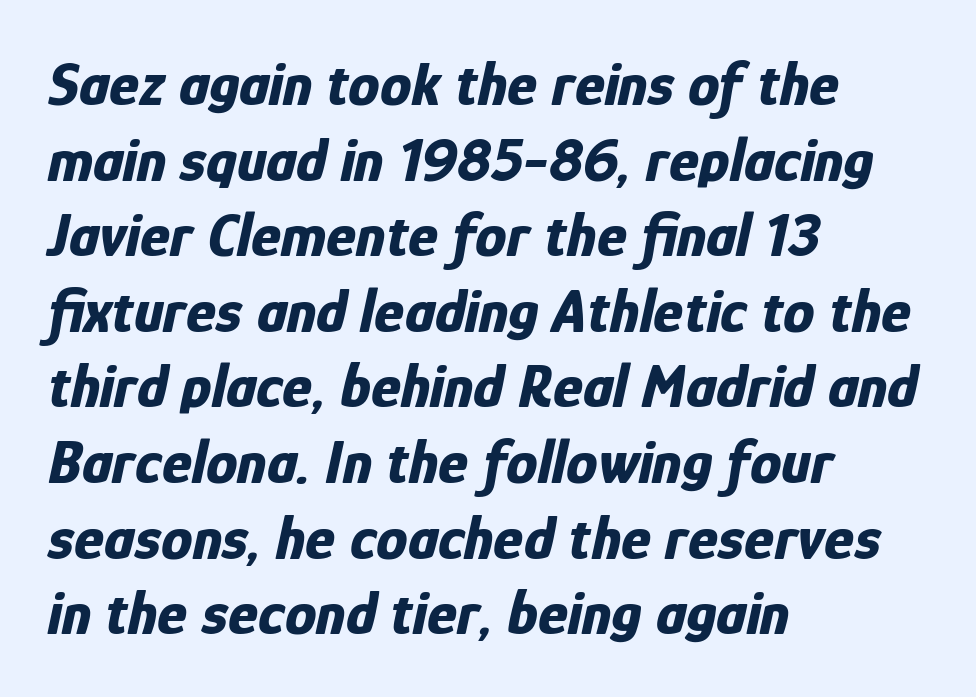
{"italic": "yes", "lean": "right", "slant_degrees": 12, "bold": "yes", "weight": "bold", "width": "condensed", "stroke_contrast": "low", "x_height": "medium", "monospaced": "no", "underline": "no", "align": "left", "line_spacing_ratio": 1.2, "letter_spacing": "normal", "letter_spacing_em": 0.0, "glyph_px": 63}
